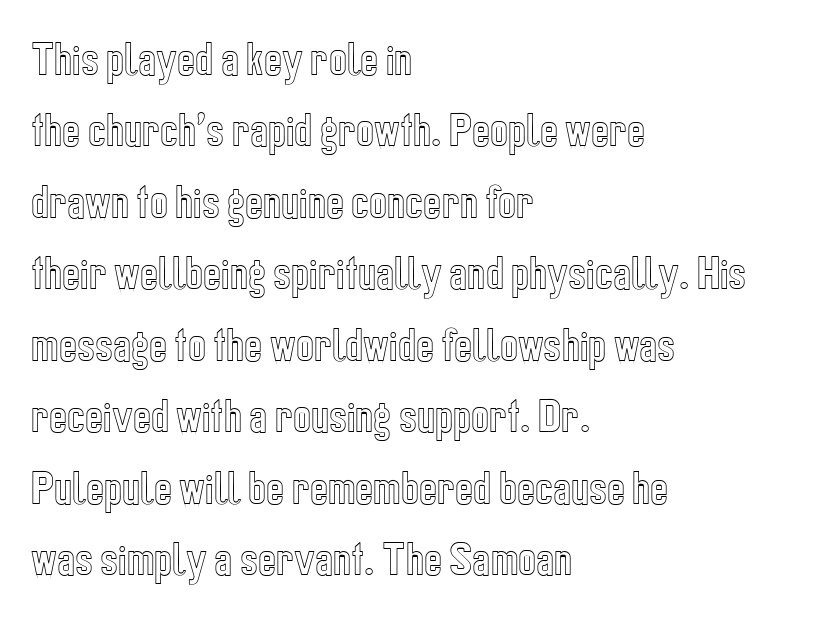
The letters advance in unequal steps, a hallmark of proportional type. Horizontally, the lines are justified to the leading edge only. Glyph-to-glyph distance matches everyday printed text. Posture: straight, roman, zero tilt.
